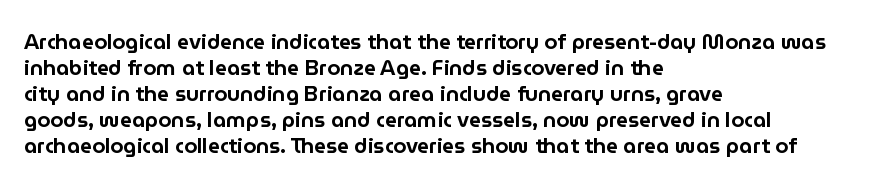
Q: Is the text italic (slanted)? A: No, it is upright.
Q: Is the text underlined? A: No.
Q: How is the paragraph aligned? A: Left-aligned.
Q: Is the spacing between letters normal or unusually wide? A: Normal.
